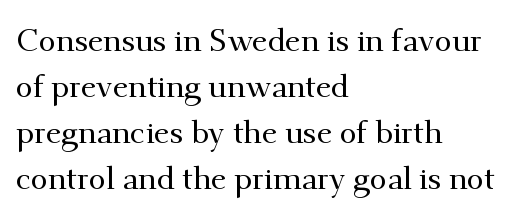
The image shows 31 px serif type, upright; set left-aligned, normal line spacing (1.48x), normal letter spacing, not underlined; medium stroke contrast and a small x-height.
